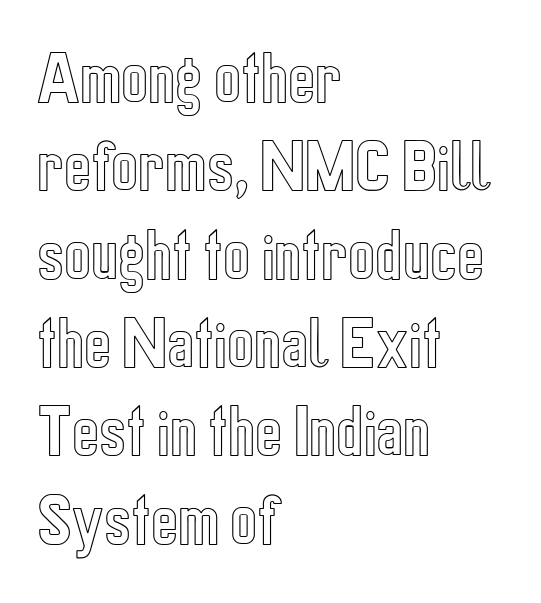
The image shows 57 px condensed type, upright; set left-aligned, normal line spacing (1.55x), normal letter spacing, not underlined; a medium x-height.
